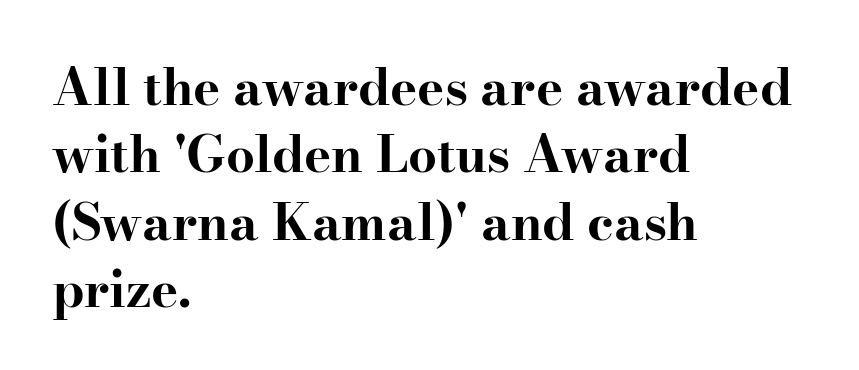
{"serif": "yes", "italic": "no", "bold": "yes", "weight": "bold", "width": "wide", "stroke_contrast": "high", "x_height": "small", "monospaced": "no", "underline": "no", "align": "left", "line_spacing": "normal", "line_spacing_ratio": 1.32, "letter_spacing": "normal", "letter_spacing_em": 0.0, "glyph_px": 51}
